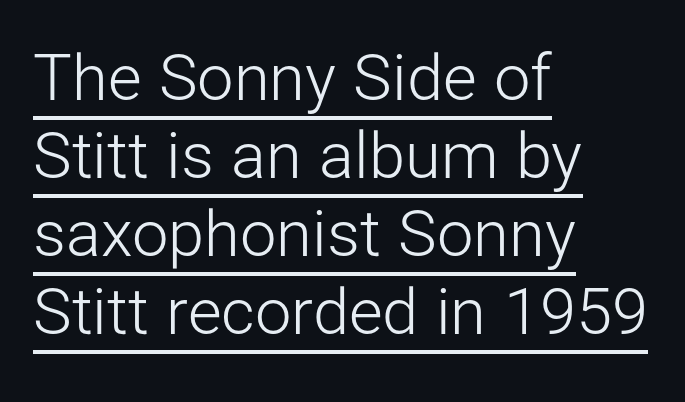
Q: Is the text bold? A: No.
Q: Is the text italic (slanted)? A: No, it is upright.
Q: Is the typeface a serif or a sans-serif typeface? A: Sans-serif.
Q: Is the text underlined? A: Yes.
Q: How is the paragraph aligned? A: Left-aligned.
Q: Is the spacing between letters normal or unusually wide? A: Normal.
Q: Width (condensed, normal, or wide)? A: Normal.
Q: Stroke contrast? A: Low.
Q: x-height? A: Medium.
Q: Monospaced? A: No.
